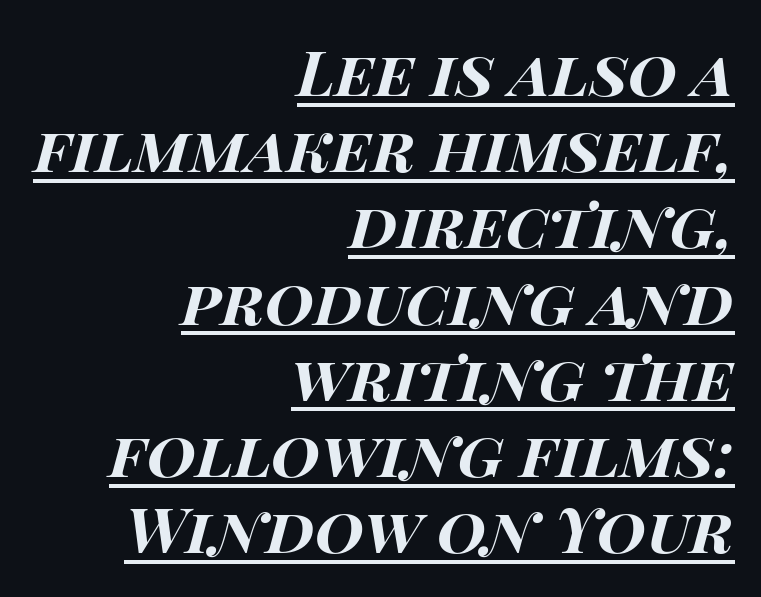
The image shows 63 px bold, wide type, italic (leaning right); set right-aligned, line spacing 1.21x, normal letter spacing, underlined; high stroke contrast and a large x-height.
